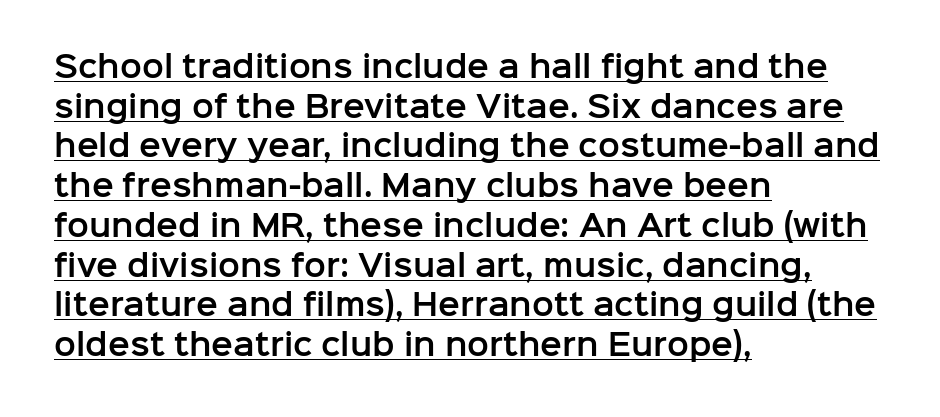
Q: Is the text italic (slanted)? A: No, it is upright.
Q: Is the typeface a serif or a sans-serif typeface? A: Sans-serif.
Q: Is the text underlined? A: Yes.
Q: How is the paragraph aligned? A: Left-aligned.
Q: Is the spacing between letters normal or unusually wide? A: Normal.
Q: Is the spacing between lines tight, normal or loose? A: Normal.
Q: Width (condensed, normal, or wide)? A: Normal.
Q: Stroke contrast? A: Low.
Q: x-height? A: Medium.
Q: Monospaced? A: No.
